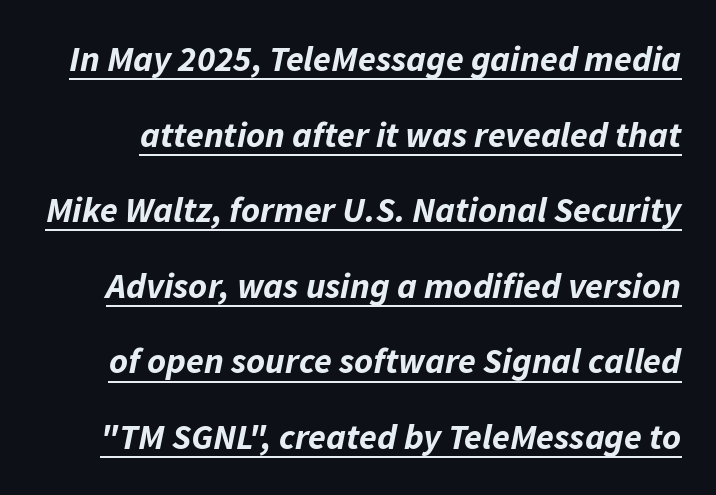
This sample uses plain, unmodified letter spacing. Weight check: bold — yes, fully. The block of text is sparse from top to bottom, with ample space between rows. Each line of the rendering has a horizontal stroke beneath the glyphs. Think of a printed novel: that variable character pitch is what you see here. Quick note: italic.
